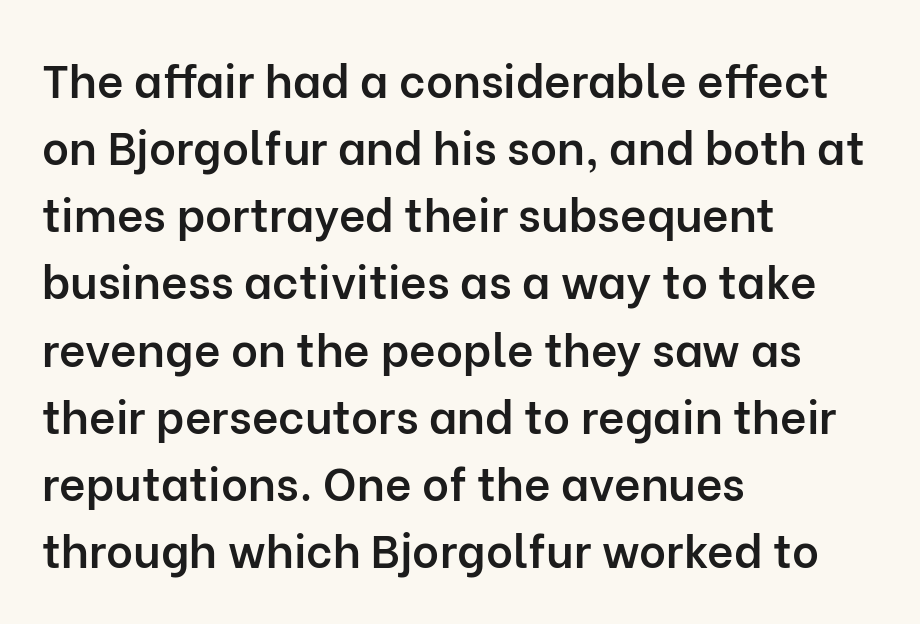
Line spacing here is normal. In terms of posture, this sample is upright. On the weight axis this lands at semibold, roughly 600. Horizontal alignment here is leftward, the default for most running prose. Here the glyphs are tracked normally, forming tight word shapes. This sample has the flowing, uneven cadence of proportional lettering.
